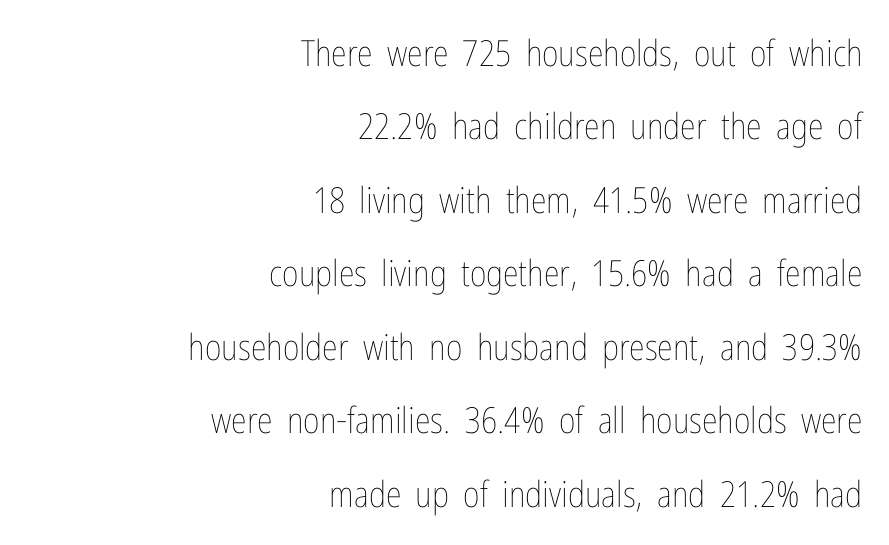
Q: Is the text bold? A: No.
Q: Is the text italic (slanted)? A: No, it is upright.
Q: Is the text underlined? A: No.
Q: How is the paragraph aligned? A: Right-aligned.
Q: Is the spacing between letters normal or unusually wide? A: Normal.
Q: Is the spacing between lines tight, normal or loose? A: Loose.
Q: Width (condensed, normal, or wide)? A: Condensed.
Q: Stroke contrast? A: Low.
Q: x-height? A: Medium.
Q: Monospaced? A: No.
